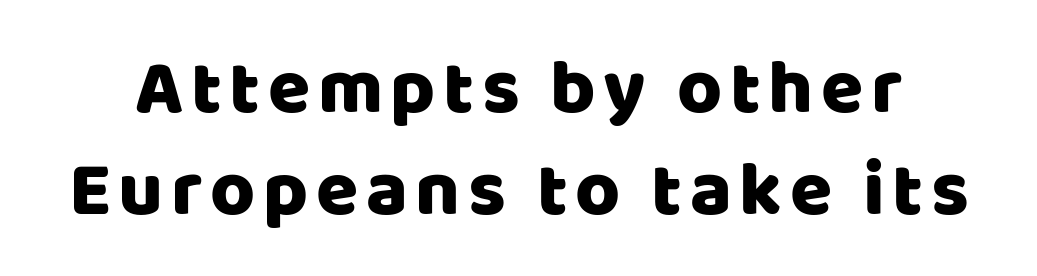
{"serif": "no", "italic": "no", "width": "normal", "stroke_contrast": "low", "x_height": "large", "monospaced": "no", "underline": "no", "line_spacing": "normal", "line_spacing_ratio": 1.32, "glyph_px": 77}
